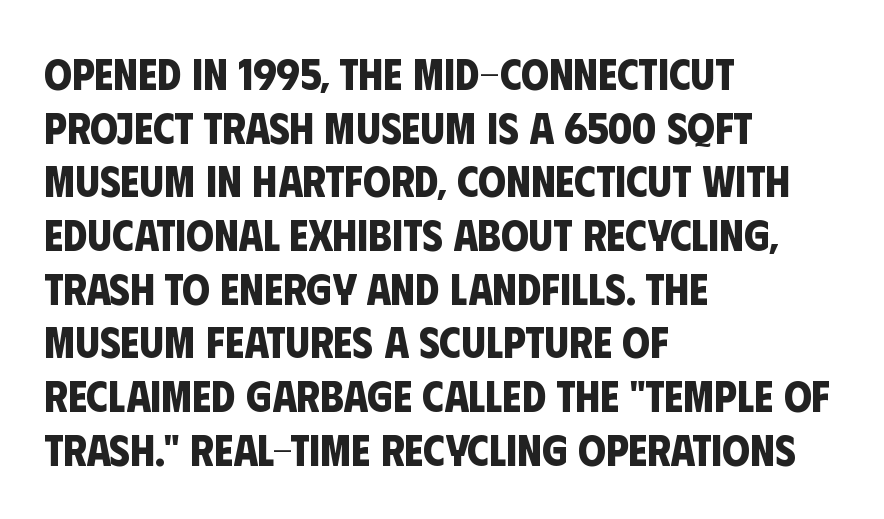
The image shows 44 px bold, condensed sans-serif type; set left-aligned, line spacing 1.22x, normal letter spacing, not underlined; low stroke contrast and a large x-height.
